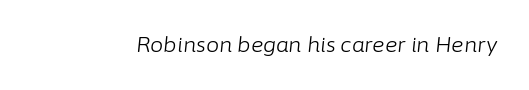
{"italic": "yes", "lean": "right", "slant_degrees": 6, "bold": "no", "underline": "no", "letter_spacing": "normal", "letter_spacing_em": 0.0, "glyph_px": 21}
